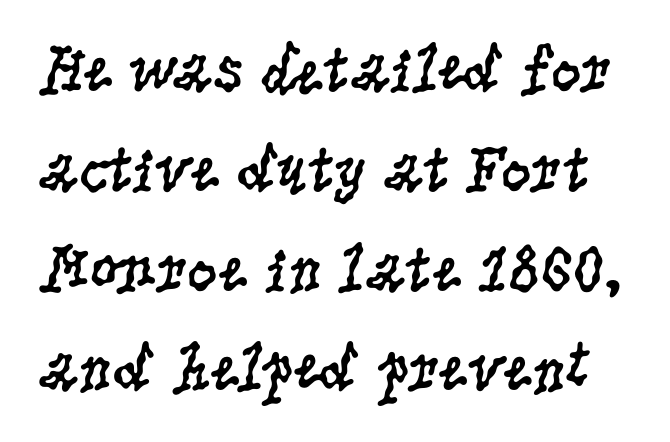
Default kerning and tracking; the words read as compact shapes. Character widths vary here, with narrow letters taking less room than wide ones. A normal amount of white space separates one row of letters from the next. Serif or sans? Serif — the stroke terminals have little feet. The glyphs are unaccompanied by any horizontal stroke below them.
